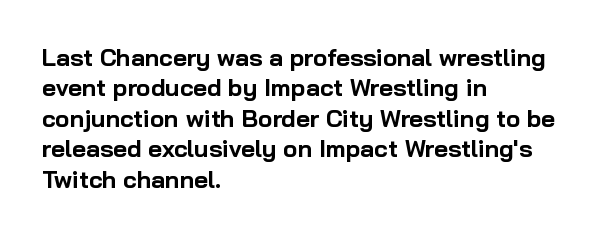
{"italic": "no", "bold": "yes", "underline": "no", "align": "left", "line_spacing": "normal", "line_spacing_ratio": 1.27, "letter_spacing": "normal", "letter_spacing_em": 0.0, "glyph_px": 24}
